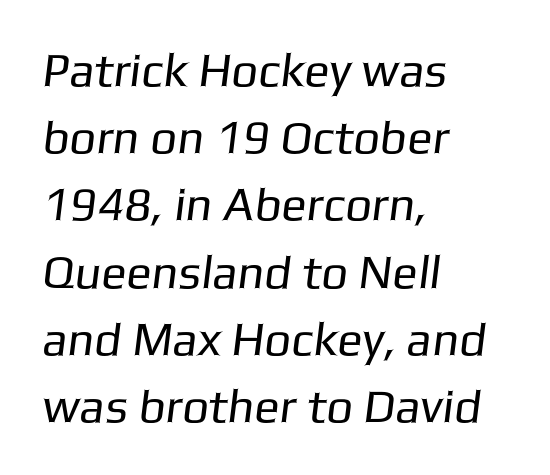
Q: Is the text bold? A: No.
Q: Is the typeface a serif or a sans-serif typeface? A: Sans-serif.
Q: Is the text underlined? A: No.
Q: How is the paragraph aligned? A: Left-aligned.
Q: Is the spacing between letters normal or unusually wide? A: Normal.
Q: Is the spacing between lines tight, normal or loose? A: Normal.
Q: Width (condensed, normal, or wide)? A: Normal.
Q: Stroke contrast? A: Low.
Q: x-height? A: Medium.
Q: Monospaced? A: No.
